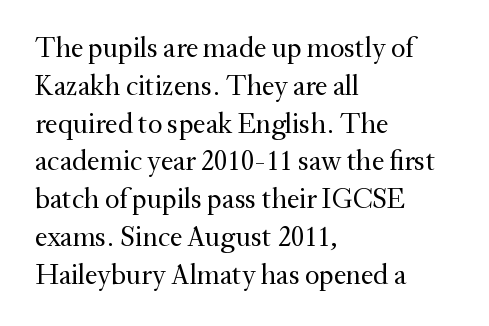
Glance below the letters and you will spot only blank space. I'd call this a serif setting — the letters wear small feet. Line spacing here is normal. Is the block centered? No — it sits flush against the left margin. The typesetting does not lean heavy: it is not bold. Is the letter spacing exaggerated? No — it looks like the ordinary default.
